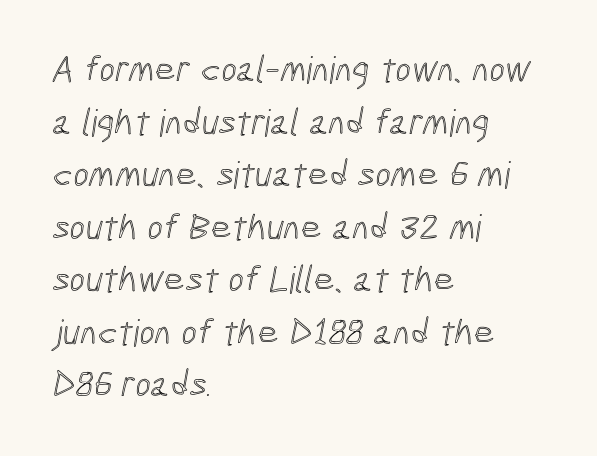
Short note: letters normally spaced. You could not count columns in this text — the font is proportionally spaced. This sample is left-justified, so line endings fall wherever the words run out. The line-height multiplier appears to be the usual default. Plain, unruled lines of type.
